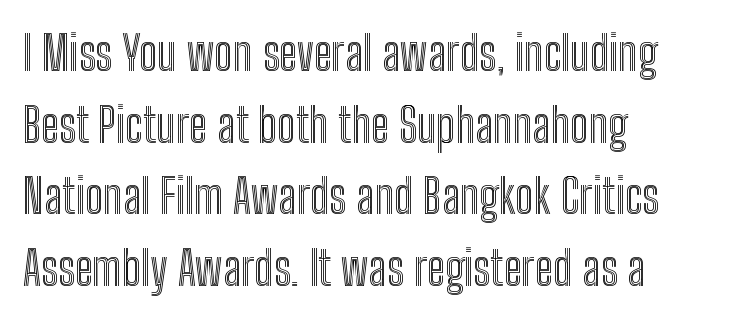
{"italic": "no", "width": "condensed", "x_height": "medium", "monospaced": "no", "underline": "no", "align": "left", "line_spacing": "normal", "line_spacing_ratio": 1.49, "letter_spacing": "normal", "letter_spacing_em": 0.0, "glyph_px": 48}
